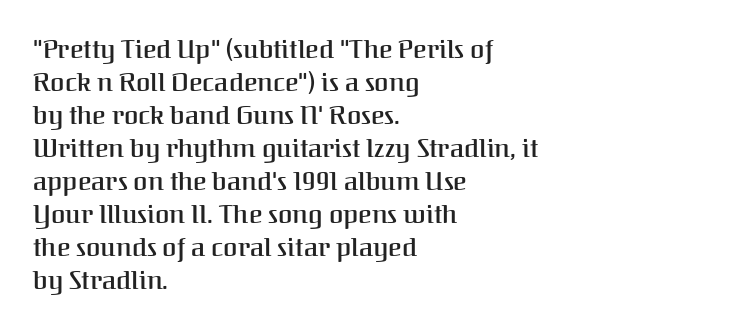
Q: Is the text bold? A: Semi-bold.
Q: Is the text italic (slanted)? A: No, it is upright.
Q: Is the text underlined? A: No.
Q: How is the paragraph aligned? A: Left-aligned.
Q: Is the spacing between letters normal or unusually wide? A: Normal.
Q: Is the spacing between lines tight, normal or loose? A: Normal.
